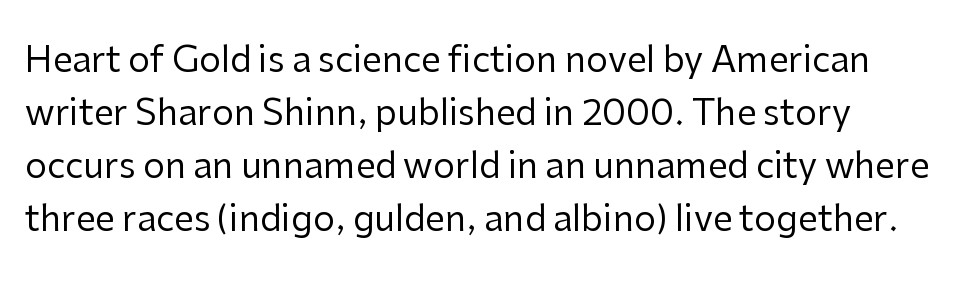
The rendering uses natural spacing where letterforms have individual widths. Characters remain perfectly vertical along every line. Nope, no serifs anywhere on these letters. Does the leading feel generous? No, just average. Stems and bowls with no extra thickness — not bold. Type without underlining.
